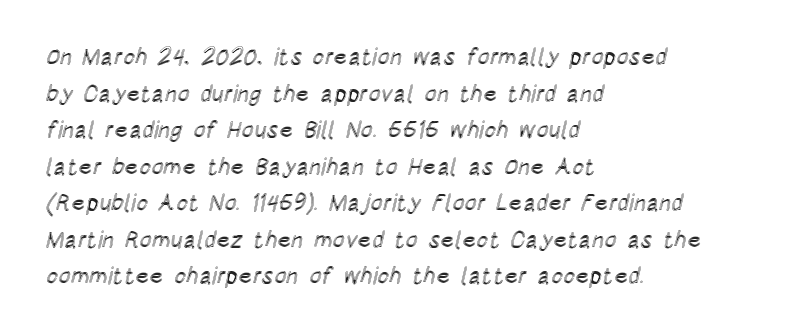
{"underline": "no", "align": "left", "line_spacing": "normal", "line_spacing_ratio": 1.59, "letter_spacing": "normal", "letter_spacing_em": 0.0, "glyph_px": 23}
